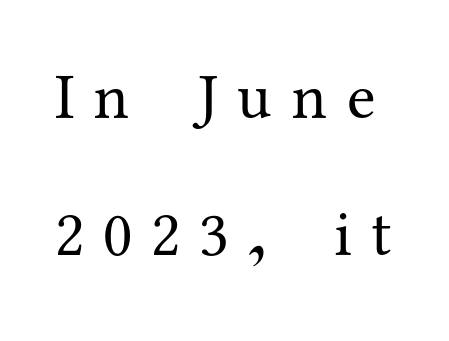
{"serif": "yes", "italic": "no", "bold": "no", "weight": "regular", "width": "normal", "stroke_contrast": "medium", "x_height": "medium", "monospaced": "no", "underline": "no", "line_spacing": "loose", "line_spacing_ratio": 2.11, "letter_spacing": "wide", "letter_spacing_em": 0.29, "glyph_px": 65}
